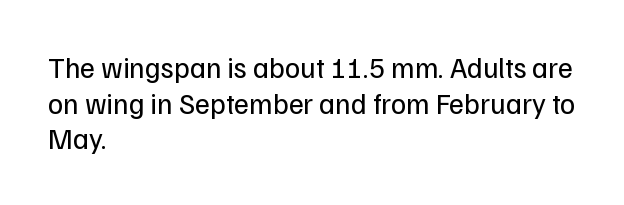
Think of a printed novel: that variable character pitch is what you see here. Compared with typical body copy, the letter spacing here is the same. Every row of glyphs begins at an identical x-position on the left. Check where the strokes stop: nothing finishes them off — pure sans. Vertical strokes here are truly vertical. Stems and bowls with no extra thickness — not bold.
